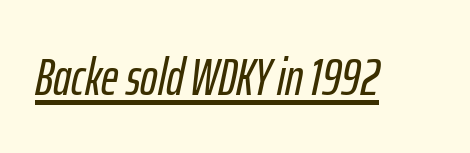
The image shows 52 px condensed type, italic (leaning right); set normal letter spacing, underlined; low stroke contrast and a medium x-height.
